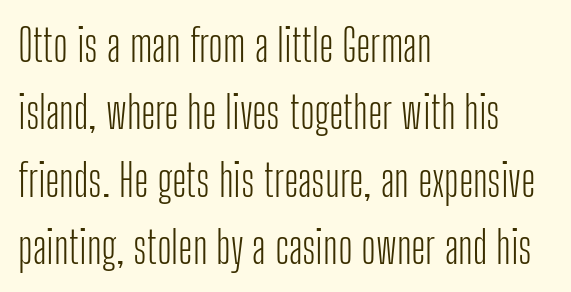
{"serif": "no", "italic": "no", "bold": "no", "weight": "light", "width": "condensed", "stroke_contrast": "low", "x_height": "medium", "monospaced": "no", "underline": "no", "align": "left", "line_spacing": "normal", "line_spacing_ratio": 1.53, "letter_spacing": "normal", "letter_spacing_em": 0.0, "glyph_px": 44}
